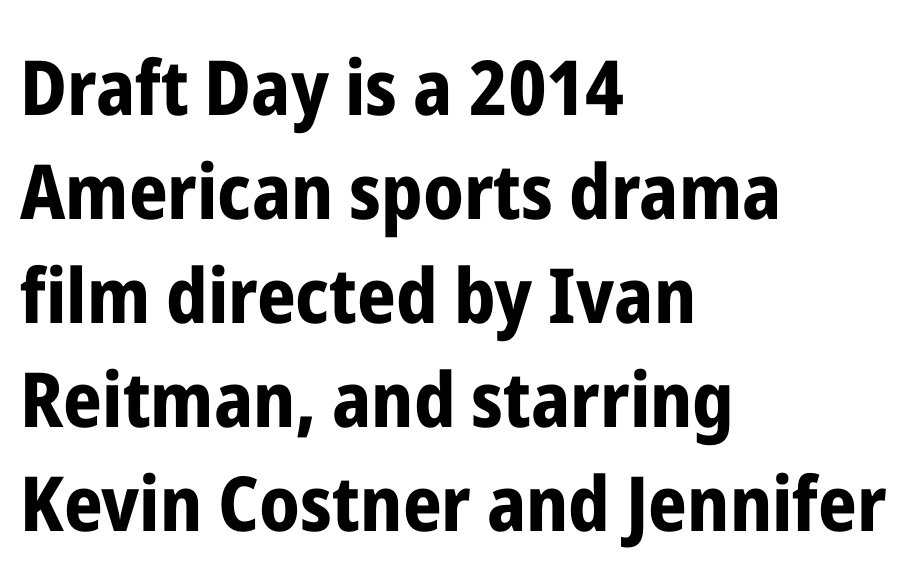
Q: Is the text bold? A: Yes.
Q: Is the text italic (slanted)? A: No, it is upright.
Q: Is the typeface a serif or a sans-serif typeface? A: Sans-serif.
Q: Is the text underlined? A: No.
Q: How is the paragraph aligned? A: Left-aligned.
Q: Is the spacing between letters normal or unusually wide? A: Normal.
Q: Is the spacing between lines tight, normal or loose? A: Normal.
Q: Width (condensed, normal, or wide)? A: Condensed.
Q: Stroke contrast? A: Low.
Q: x-height? A: Medium.
Q: Monospaced? A: No.
